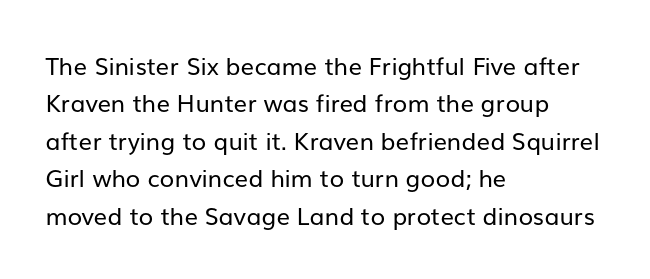
Q: Is the text bold? A: No.
Q: Is the text italic (slanted)? A: No, it is upright.
Q: Is the text underlined? A: No.
Q: How is the paragraph aligned? A: Left-aligned.
Q: Is the spacing between letters normal or unusually wide? A: Normal.
Q: Is the spacing between lines tight, normal or loose? A: Normal.
